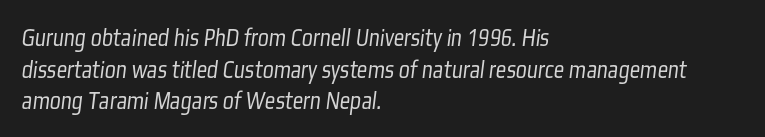
The image shows 26 px text type; set left-aligned, line spacing 1.22x, normal letter spacing, not underlined.
